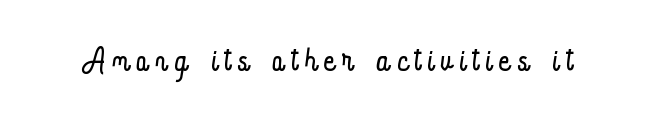
Looks like regular typesetting: each glyph gets only the width it needs. Descenders are the only things crossing below the line. The typeface has the unassuming heft of standard copy or less.
